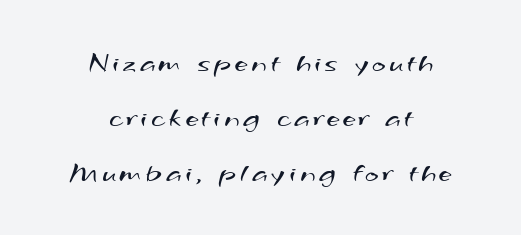
{"serif": "no", "bold": "no", "weight": "regular", "width": "wide", "stroke_contrast": "medium", "x_height": "small", "monospaced": "no", "underline": "no", "align": "center", "line_spacing_ratio": 1.89, "glyph_px": 29}
